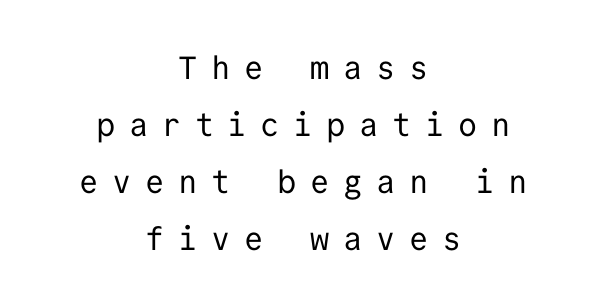
Q: Is the text bold? A: No.
Q: Is the text italic (slanted)? A: No, it is upright.
Q: Is the typeface a serif or a sans-serif typeface? A: Sans-serif.
Q: Is the text underlined? A: No.
Q: How is the paragraph aligned? A: Centered.
Q: Is the spacing between letters normal or unusually wide? A: Unusually wide.
Q: Width (condensed, normal, or wide)? A: Normal.
Q: Stroke contrast? A: Low.
Q: x-height? A: Medium.
Q: Monospaced? A: Yes.
